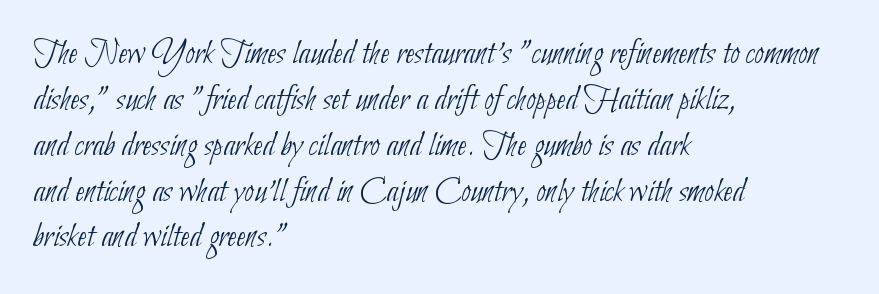
{"serif": "no", "bold": "no", "weight": "thin", "width": "condensed", "stroke_contrast": "low", "x_height": "small", "monospaced": "no", "underline": "no", "align": "left", "line_spacing": "normal", "line_spacing_ratio": 1.31, "letter_spacing": "normal", "letter_spacing_em": 0.0, "glyph_px": 35}
